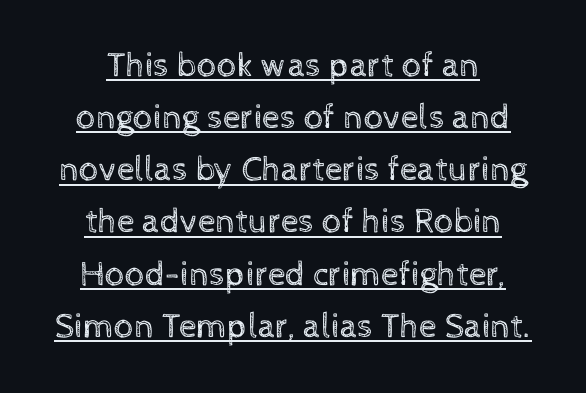
The image shows 35 px regular-weight type, upright; set centered, normal line spacing (1.49x), normal letter spacing, underlined; a medium x-height.
